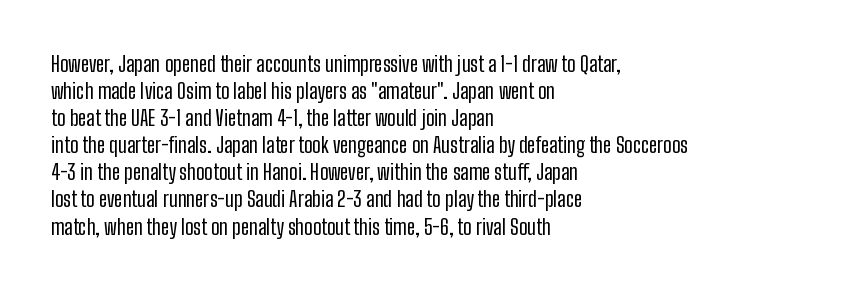
Q: Is the text bold? A: No.
Q: Is the text italic (slanted)? A: No, it is upright.
Q: Is the text underlined? A: No.
Q: How is the paragraph aligned? A: Left-aligned.
Q: Is the spacing between letters normal or unusually wide? A: Normal.
Q: Is the spacing between lines tight, normal or loose? A: Normal.
